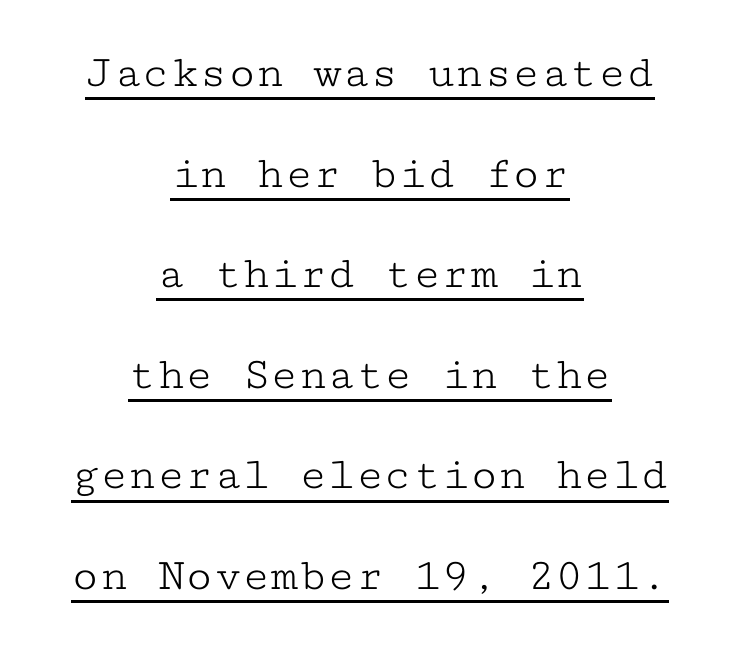
{"serif": "yes", "italic": "no", "bold": "no", "weight": "light", "width": "wide", "stroke_contrast": "low", "x_height": "medium", "monospaced": "yes", "underline": "yes", "align": "center", "line_spacing": "loose", "line_spacing_ratio": 2.14, "letter_spacing": "normal", "letter_spacing_em": 0.0, "glyph_px": 47}
